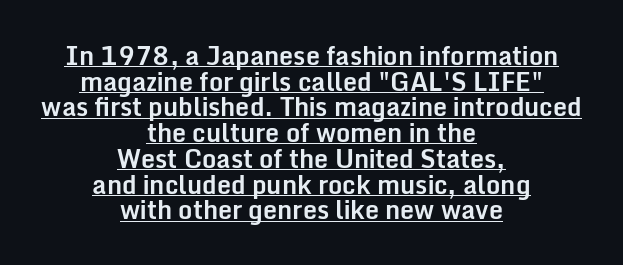
The image shows 25 px bold type, upright; set centered, tight line spacing (1.03x), normal letter spacing, underlined.
